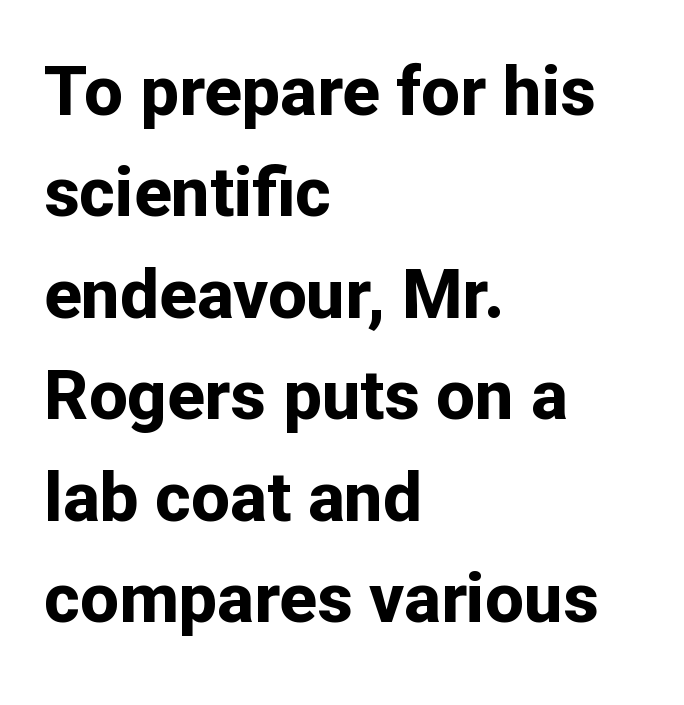
{"serif": "no", "italic": "no", "bold": "yes", "weight": "bold", "width": "normal", "stroke_contrast": "low", "x_height": "medium", "monospaced": "no", "underline": "no", "align": "left", "line_spacing": "normal", "line_spacing_ratio": 1.47, "letter_spacing": "normal", "letter_spacing_em": 0.0, "glyph_px": 69}
